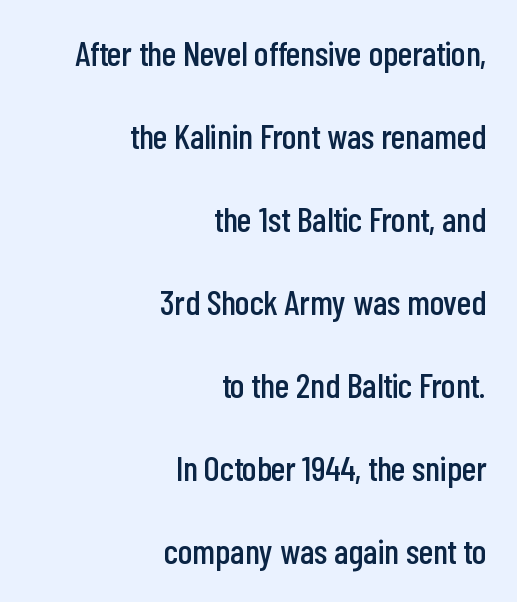
{"serif": "no", "italic": "no", "width": "condensed", "stroke_contrast": "low", "x_height": "medium", "monospaced": "no", "underline": "no", "align": "right", "line_spacing": "loose", "line_spacing_ratio": 2.37, "letter_spacing": "normal", "letter_spacing_em": 0.0, "glyph_px": 35}
